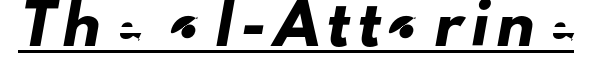
{"serif": "no", "width": "normal", "stroke_contrast": "low", "x_height": "small", "monospaced": "no", "underline": "yes", "letter_spacing": "wide", "letter_spacing_em": 0.21, "glyph_px": 38}
